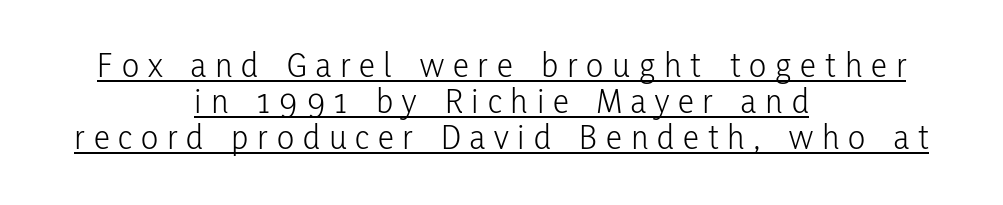
The image shows 36 px light, condensed sans-serif type, upright; set centered, tight line spacing (1.0x), unusually wide letter spacing (+0.25 em), underlined; low stroke contrast and a medium x-height.
